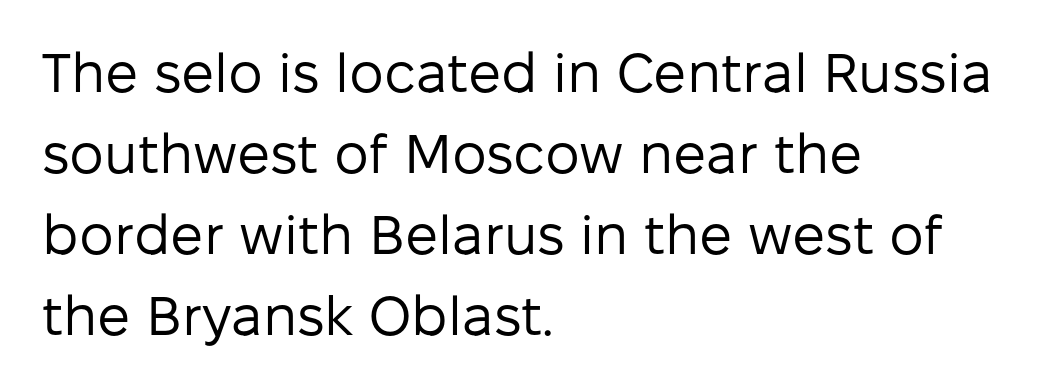
{"serif": "no", "italic": "no", "bold": "no", "weight": "regular", "width": "normal", "stroke_contrast": "low", "x_height": "medium", "monospaced": "no", "underline": "no", "align": "left", "line_spacing": "normal", "line_spacing_ratio": 1.47, "letter_spacing": "normal", "letter_spacing_em": 0.0, "glyph_px": 55}
